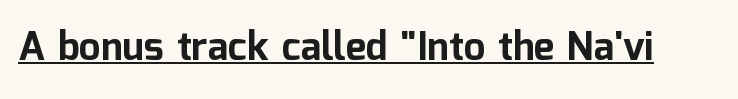
The image shows 39 px bold sans-serif type, upright; set normal letter spacing, underlined; low stroke contrast and a medium x-height.
